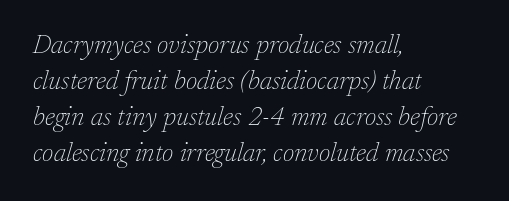
{"italic": "yes", "lean": "right", "slant_degrees": 17, "bold": "no", "underline": "no", "align": "left", "line_spacing": "normal", "line_spacing_ratio": 1.38, "letter_spacing": "normal", "letter_spacing_em": 0.0, "glyph_px": 26}
